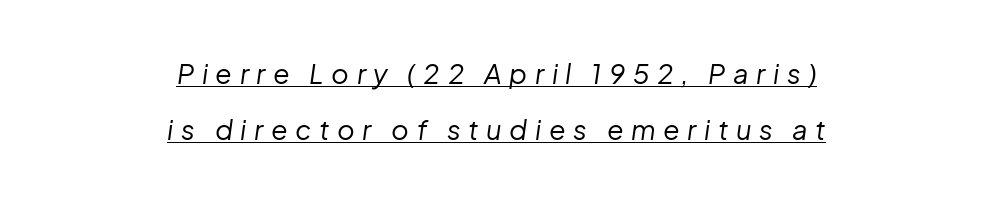
The image shows 27 px text type, italic (leaning right); set centered, loose line spacing (2.07x), unusually wide letter spacing (+0.28 em), underlined.
